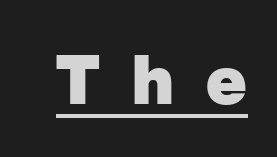
{"serif": "no", "bold": "yes", "weight": "heavy", "width": "normal", "stroke_contrast": "low", "x_height": "medium", "monospaced": "no", "underline": "yes", "letter_spacing": "wide", "letter_spacing_em": 0.48, "glyph_px": 67}
